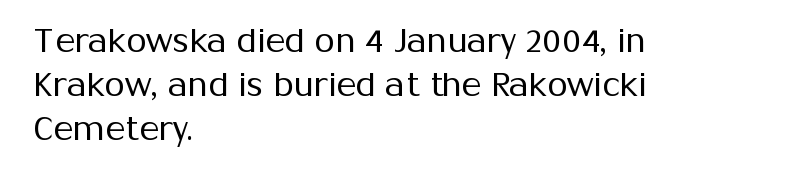
The image shows 33 px regular-weight sans-serif type, upright; set left-aligned, normal line spacing (1.34x), normal letter spacing, not underlined; medium stroke contrast and a medium x-height.
